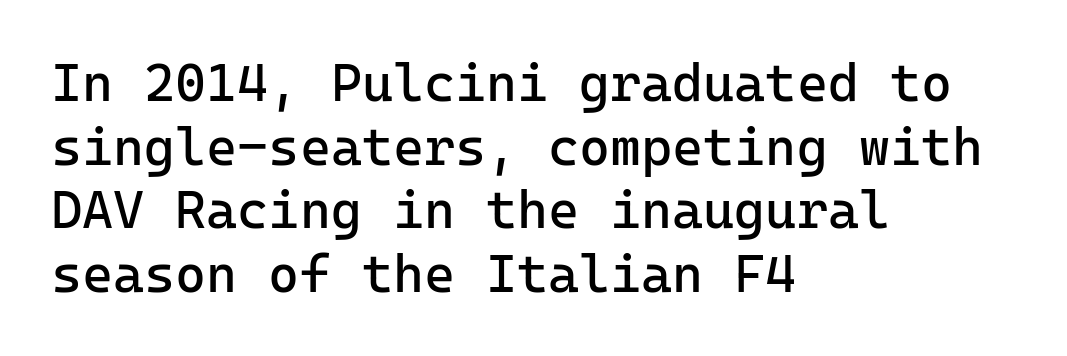
{"serif": "no", "italic": "no", "bold": "no", "weight": "regular", "width": "normal", "stroke_contrast": "low", "x_height": "medium", "monospaced": "yes", "underline": "no", "align": "left", "line_spacing_ratio": 1.2, "letter_spacing": "normal", "letter_spacing_em": 0.0, "glyph_px": 53}
